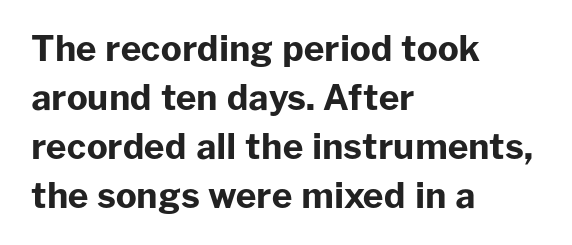
Q: Is the text bold? A: Yes.
Q: Is the text italic (slanted)? A: No, it is upright.
Q: Is the typeface a serif or a sans-serif typeface? A: Sans-serif.
Q: Is the text underlined? A: No.
Q: How is the paragraph aligned? A: Left-aligned.
Q: Is the spacing between letters normal or unusually wide? A: Normal.
Q: Is the spacing between lines tight, normal or loose? A: Normal.
Q: Width (condensed, normal, or wide)? A: Normal.
Q: Stroke contrast? A: Low.
Q: x-height? A: Medium.
Q: Monospaced? A: No.
